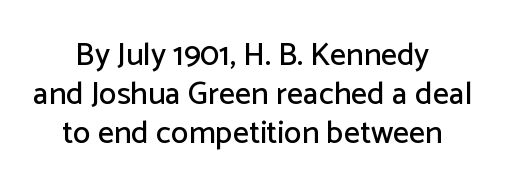
The image shows 32 px sans-serif type, upright; set line spacing 1.22x, normal letter spacing, not underlined; low stroke contrast and a medium x-height.
